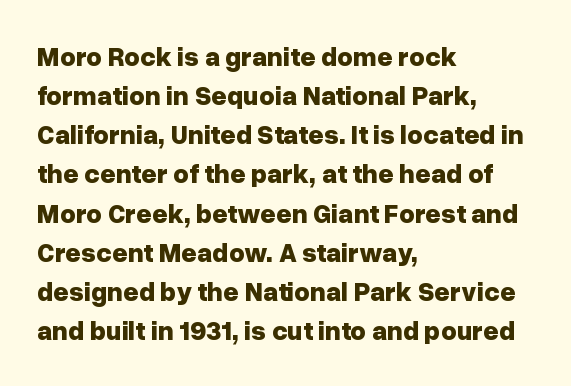
Q: Is the text bold? A: Yes.
Q: Is the text italic (slanted)? A: No, it is upright.
Q: Is the text underlined? A: No.
Q: How is the paragraph aligned? A: Left-aligned.
Q: Is the spacing between letters normal or unusually wide? A: Normal.
Q: Is the spacing between lines tight, normal or loose? A: Normal.
